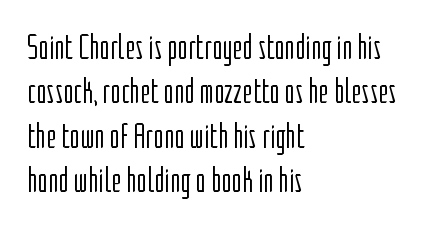
Varying glyph widths throughout — classic text-font behaviour. These lines are composed in type without serifs. Vertical spacing — default. Leftover space on each line is placed entirely after the last word.
